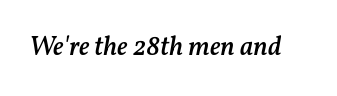
Italic: yes, the glyphs are oblique. Short note: letters normally spaced. The strip under each line holds only bare page. Moderately thickened strokes mark this as semibold type.
